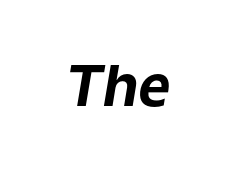
{"italic": "yes", "lean": "right", "slant_degrees": 9, "bold": "yes", "weight": "bold", "width": "normal", "stroke_contrast": "low", "x_height": "medium", "monospaced": "no", "underline": "no", "letter_spacing": "normal", "letter_spacing_em": 0.0, "glyph_px": 57}
